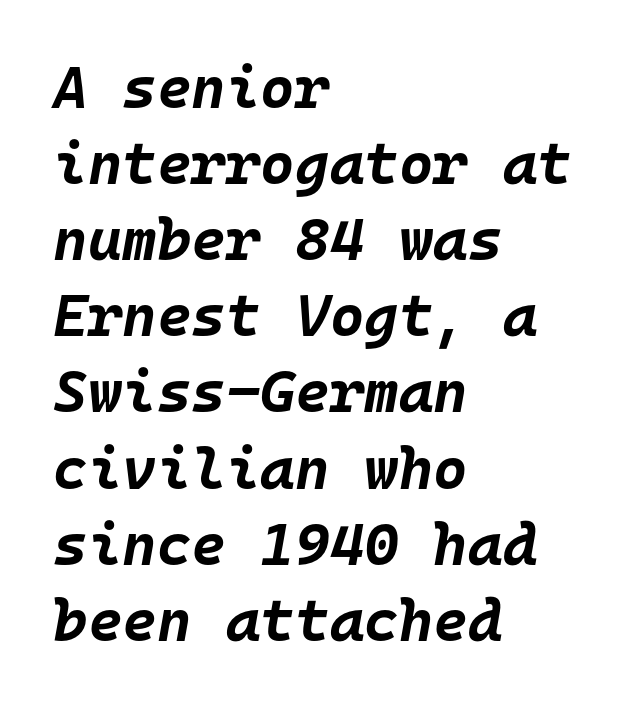
Q: Is the text bold? A: Yes.
Q: Is the text italic (slanted)? A: Yes, it leans right by about 10 degrees.
Q: Is the text underlined? A: No.
Q: How is the paragraph aligned? A: Left-aligned.
Q: Is the spacing between letters normal or unusually wide? A: Normal.
Q: Is the spacing between lines tight, normal or loose? A: Normal.
Q: Width (condensed, normal, or wide)? A: Normal.
Q: Stroke contrast? A: Low.
Q: x-height? A: Large.
Q: Monospaced? A: Yes.
